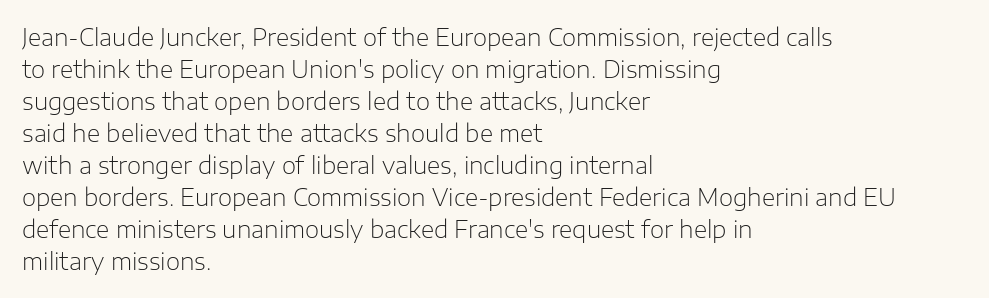
{"italic": "no", "bold": "no", "underline": "no", "align": "left", "line_spacing": "normal", "line_spacing_ratio": 1.39, "letter_spacing": "normal", "letter_spacing_em": 0.0, "glyph_px": 23}
